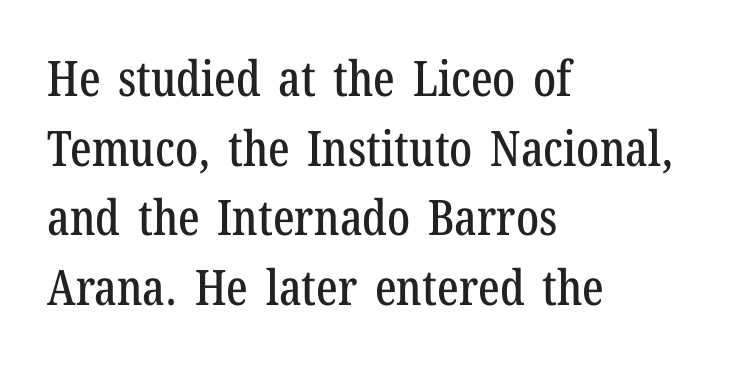
Does extra space separate the letters? No, they use regular spacing. A typesetter would label this face a serif. Looks like regular typesetting: each glyph gets only the width it needs. This sample is left-justified, so line endings fall wherever the words run out.
